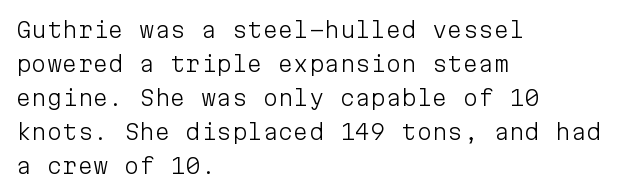
{"italic": "no", "bold": "no", "underline": "no", "align": "left", "line_spacing": "normal", "line_spacing_ratio": 1.55, "letter_spacing": "normal", "letter_spacing_em": 0.0, "glyph_px": 22}
